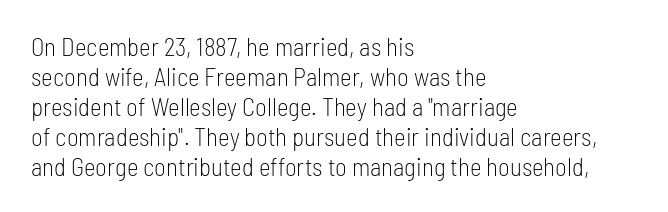
The image shows 25 px text type, upright; set left-aligned, line spacing 1.2x, normal letter spacing, not underlined.
